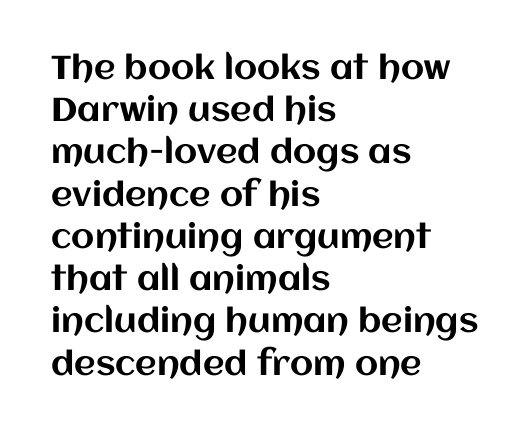
{"italic": "no", "width": "normal", "stroke_contrast": "medium", "x_height": "large", "monospaced": "no", "underline": "no", "align": "left", "line_spacing": "normal", "line_spacing_ratio": 1.28, "letter_spacing": "normal", "letter_spacing_em": 0.0, "glyph_px": 33}
